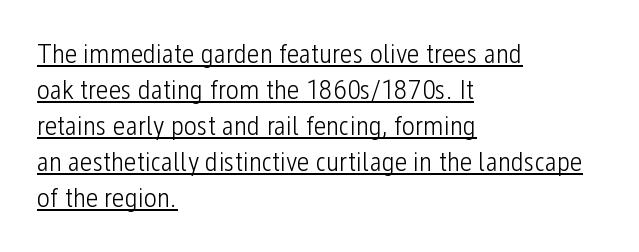
Q: Is the text bold? A: No.
Q: Is the text italic (slanted)? A: No, it is upright.
Q: Is the typeface a serif or a sans-serif typeface? A: Sans-serif.
Q: Is the text underlined? A: Yes.
Q: How is the paragraph aligned? A: Left-aligned.
Q: Is the spacing between letters normal or unusually wide? A: Normal.
Q: Is the spacing between lines tight, normal or loose? A: Normal.
Q: Width (condensed, normal, or wide)? A: Condensed.
Q: Stroke contrast? A: Low.
Q: x-height? A: Medium.
Q: Monospaced? A: No.
